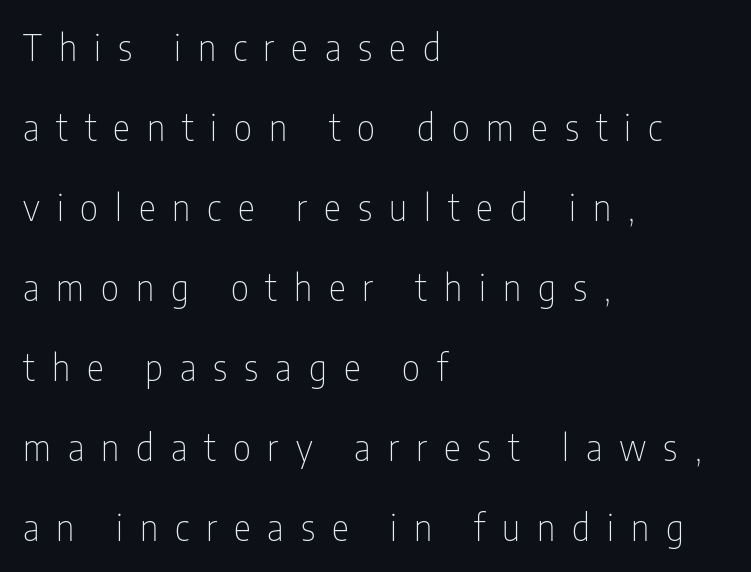
Bare-footed words on every line. Classification — sans serif. Layout note: lines flush left. Leading: increased. Is this a fixed-width face? No — the glyphs have proportional, varying widths. Is the stroke heavy? The answer is a plain regular-or-lighter.
